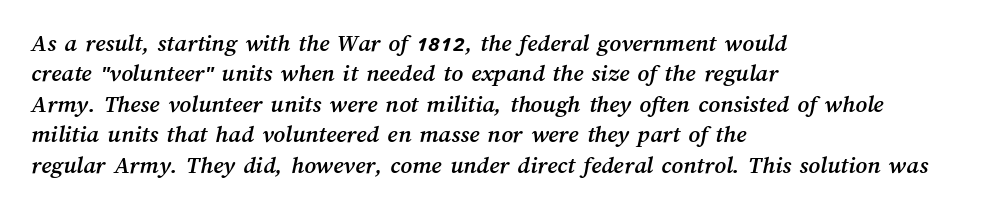
{"underline": "no", "align": "left", "line_spacing_ratio": 1.22, "letter_spacing": "normal", "letter_spacing_em": 0.0, "glyph_px": 25}
